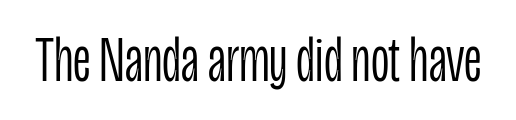
Q: Is the text bold? A: No.
Q: Is the text italic (slanted)? A: No, it is upright.
Q: Is the typeface a serif or a sans-serif typeface? A: Sans-serif.
Q: Is the text underlined? A: No.
Q: Is the spacing between letters normal or unusually wide? A: Normal.
Q: Width (condensed, normal, or wide)? A: Condensed.
Q: Stroke contrast? A: Low.
Q: x-height? A: Large.
Q: Monospaced? A: No.
